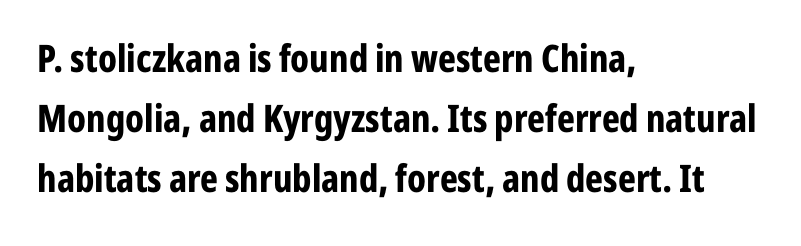
Q: Is the text bold? A: Yes.
Q: Is the text italic (slanted)? A: No, it is upright.
Q: Is the typeface a serif or a sans-serif typeface? A: Sans-serif.
Q: Is the text underlined? A: No.
Q: How is the paragraph aligned? A: Left-aligned.
Q: Is the spacing between letters normal or unusually wide? A: Normal.
Q: Is the spacing between lines tight, normal or loose? A: Normal.
Q: Width (condensed, normal, or wide)? A: Condensed.
Q: Stroke contrast? A: Low.
Q: x-height? A: Medium.
Q: Monospaced? A: No.
